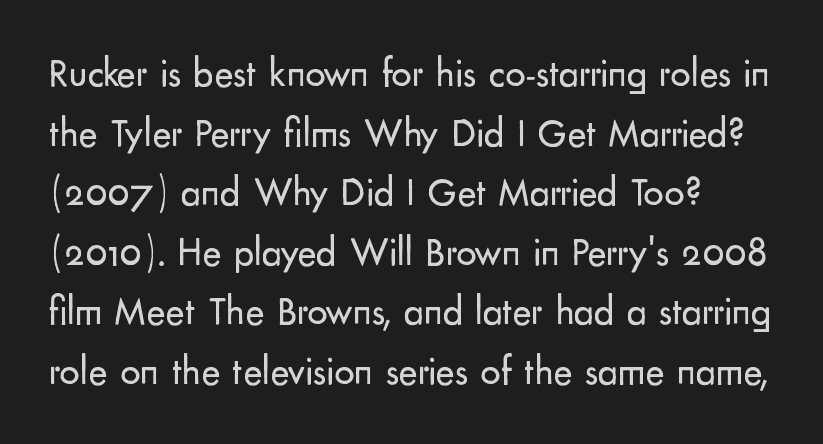
{"serif": "no", "italic": "no", "bold": "no", "weight": "regular", "width": "normal", "stroke_contrast": "low", "x_height": "small", "monospaced": "no", "underline": "no", "line_spacing": "normal", "line_spacing_ratio": 1.49, "letter_spacing": "normal", "letter_spacing_em": 0.0, "glyph_px": 40}
